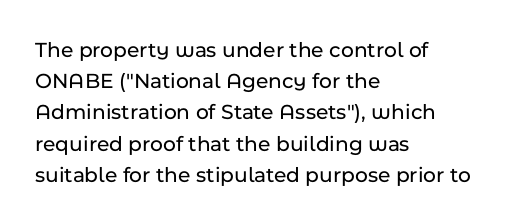
Nope, not italic — everything's standing straight. You could call the tracking neutral — neither tight nor loose. Descenders hang freely into open space. Vertical spacing — default. The compositor pushed each line to the left boundary.
